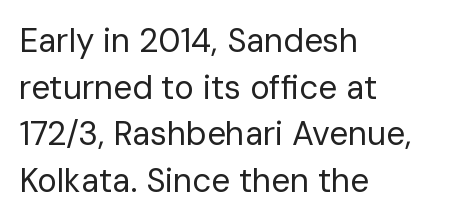
The image shows 33 px regular-weight sans-serif type, upright; set left-aligned, normal line spacing (1.41x), normal letter spacing, not underlined; low stroke contrast and a medium x-height.
